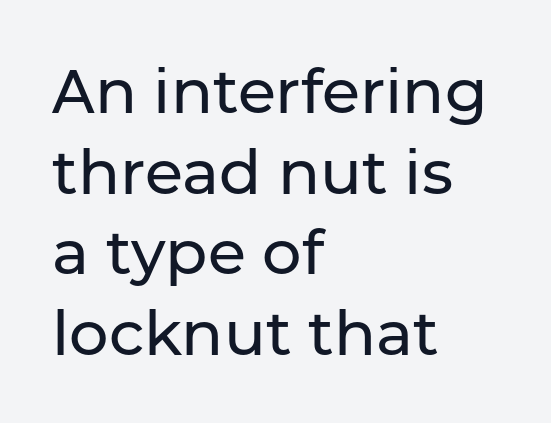
A typesetter would mark this as roman, not italic. The glyphs in this specimen are sans serif. Summary of vertical rhythm: regular, with standard interline spacing. A typesetter would call this proportional, since set widths differ per character.
